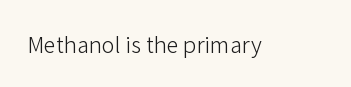
The space directly below the letters is spotless. Quick note: not italic, upright. The line texture is even and compact thanks to regular tracking. These glyphs show unthickened strokes, regular width or finer.
